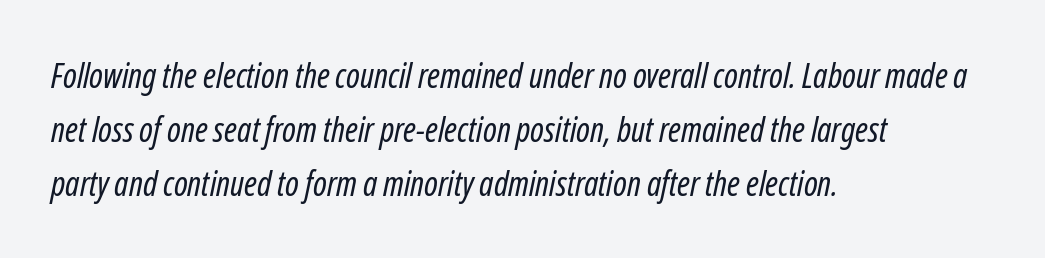
The image shows 34 px regular-weight, condensed type, italic (leaning right); set left-aligned, normal line spacing (1.59x), normal letter spacing, not underlined; low stroke contrast and a medium x-height.
